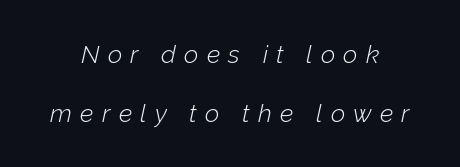
The image shows 25 px text type, italic (leaning right); set centered, loose line spacing (2.36x), unusually wide letter spacing (+0.33 em), not underlined.
